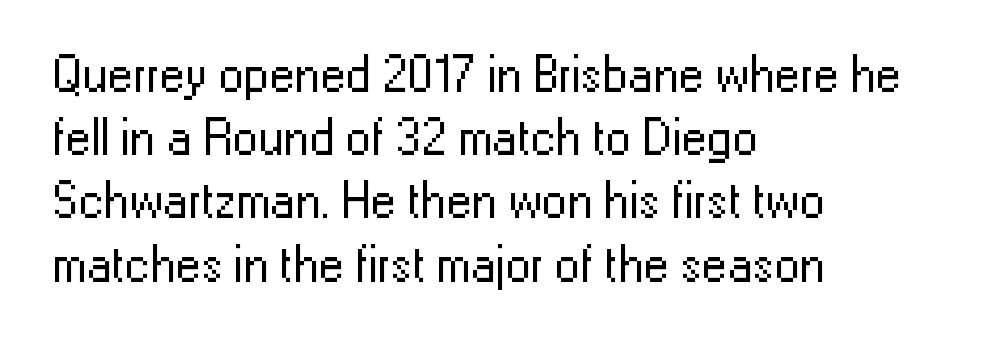
{"serif": "no", "italic": "no", "bold": "no", "weight": "regular", "width": "normal", "stroke_contrast": "low", "x_height": "medium", "monospaced": "no", "underline": "no", "align": "left", "line_spacing_ratio": 1.24, "letter_spacing": "normal", "letter_spacing_em": 0.0, "glyph_px": 51}
